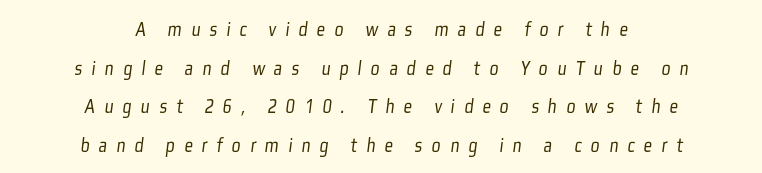
{"bold": "no", "underline": "no", "align": "center", "line_spacing_ratio": 1.84, "letter_spacing": "wide", "letter_spacing_em": 0.44, "glyph_px": 21}
